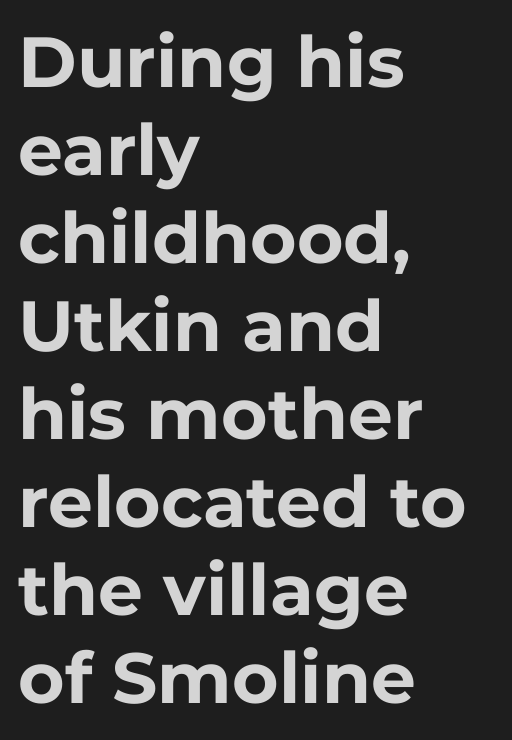
{"serif": "no", "italic": "no", "bold": "yes", "weight": "bold", "width": "normal", "stroke_contrast": "low", "x_height": "medium", "monospaced": "no", "underline": "no", "align": "left", "line_spacing_ratio": 1.24, "letter_spacing": "normal", "letter_spacing_em": 0.0, "glyph_px": 71}
